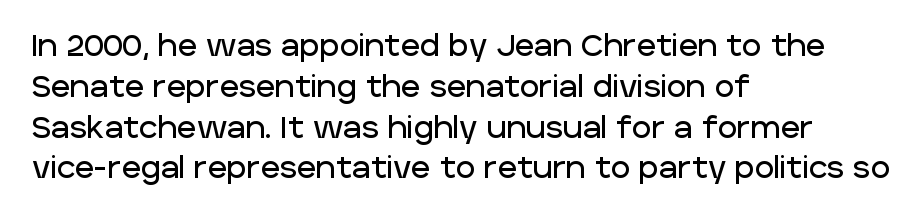
{"serif": "no", "italic": "no", "width": "normal", "stroke_contrast": "low", "x_height": "large", "monospaced": "no", "underline": "no", "align": "left", "line_spacing": "normal", "line_spacing_ratio": 1.36, "letter_spacing": "normal", "letter_spacing_em": 0.0, "glyph_px": 30}
